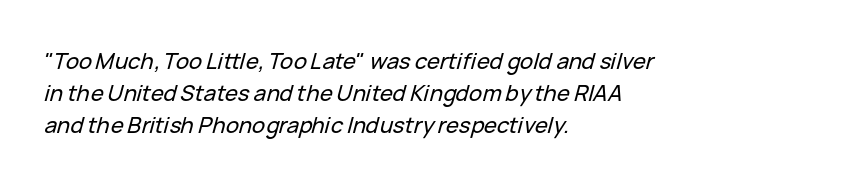
The image shows 22 px text type, italic (leaning right); set left-aligned, normal line spacing (1.45x), normal letter spacing, not underlined.
